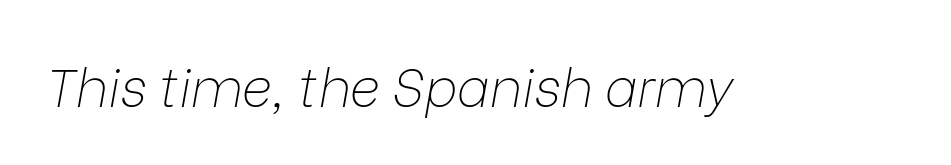
Q: Is the text bold? A: No.
Q: Is the text italic (slanted)? A: Yes, it leans right by about 9 degrees.
Q: Is the text underlined? A: No.
Q: Is the spacing between letters normal or unusually wide? A: Normal.
Q: Width (condensed, normal, or wide)? A: Normal.
Q: Stroke contrast? A: Low.
Q: x-height? A: Medium.
Q: Monospaced? A: No.
